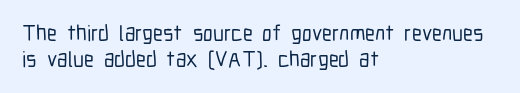
Q: Is the text italic (slanted)? A: No, it is upright.
Q: Is the text underlined? A: No.
Q: How is the paragraph aligned? A: Left-aligned.
Q: Is the spacing between letters normal or unusually wide? A: Normal.
